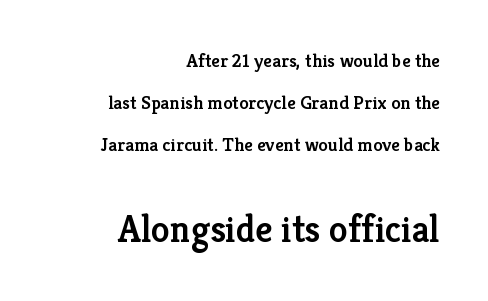
The image shows 38 px semibold serif type, upright; set right-aligned, loose line spacing (2.2x), normal letter spacing, not underlined; the second (bottom) block is 2.0x larger; low stroke contrast and a medium x-height.
